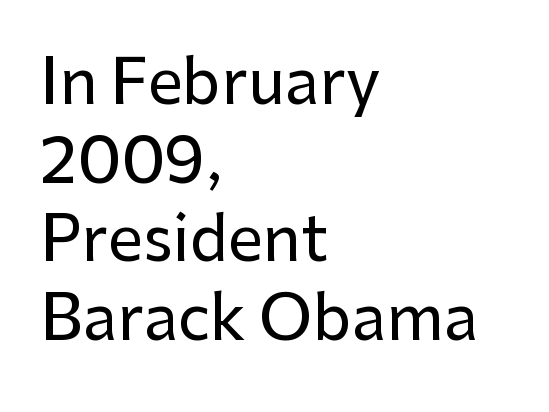
In terms of posture, this sample is upright. The rendering uses natural spacing where letterforms have individual widths. Font category for this specimen: sans-serif. How would I describe the line gaps? Plain and ordinary.
